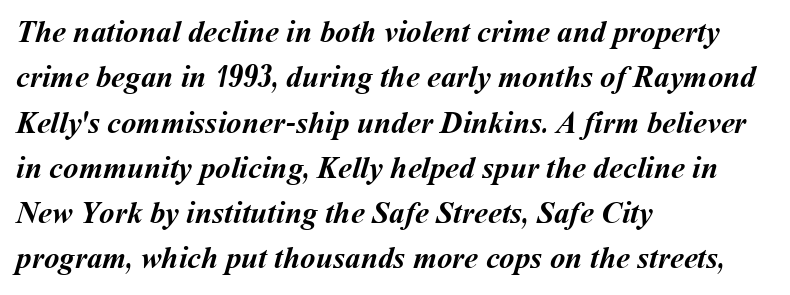
The image shows 31 px semibold type; set left-aligned, normal line spacing (1.46x), normal letter spacing, not underlined; medium stroke contrast and a medium x-height.
